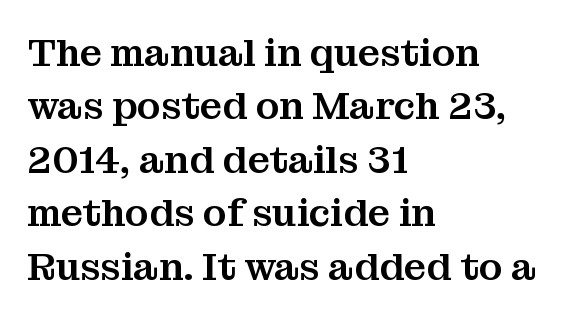
{"serif": "yes", "italic": "no", "width": "normal", "stroke_contrast": "medium", "x_height": "medium", "monospaced": "no", "underline": "no", "align": "left", "line_spacing": "normal", "line_spacing_ratio": 1.37, "letter_spacing": "normal", "letter_spacing_em": 0.0, "glyph_px": 39}
